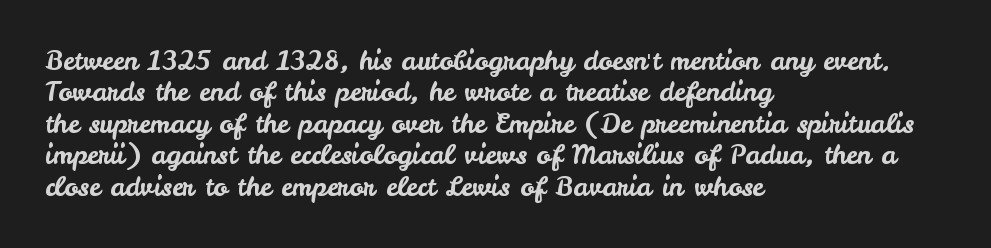
Tracking value appears to be zero — textbook default spacing. Short and long lines alike share a common starting point at left. A bare baseline throughout the passage.
